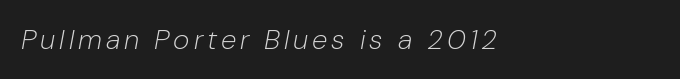
{"italic": "yes", "lean": "right", "slant_degrees": 10, "bold": "no", "weight": "light", "width": "normal", "stroke_contrast": "low", "x_height": "medium", "monospaced": "no", "underline": "no", "align": "left", "glyph_px": 28}
